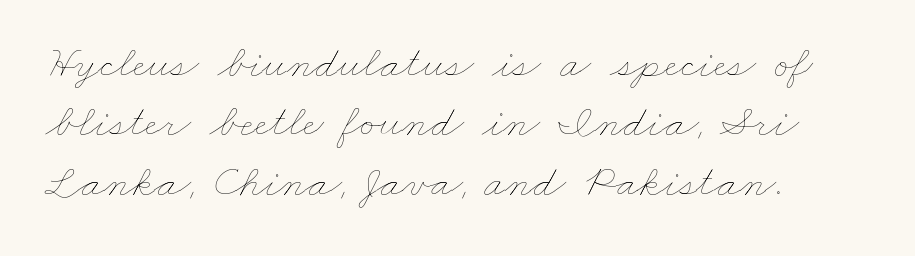
Leftover space on each line is placed entirely after the last word. Here the designer chose a conventional face with non-uniform glyph widths. Underlining? Definitely not there. No chunkiness to these letters — they're not bold. Is there much room between lines? A standard amount, neither cramped nor airy.
